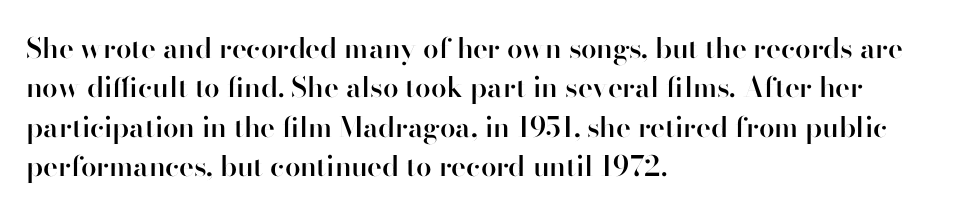
{"serif": "no", "italic": "no", "bold": "semi", "weight": "semibold", "width": "normal", "stroke_contrast": "high", "x_height": "small", "monospaced": "no", "underline": "no", "align": "left", "line_spacing": "normal", "line_spacing_ratio": 1.41, "letter_spacing": "normal", "letter_spacing_em": 0.0, "glyph_px": 28}
